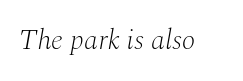
{"serif": "yes", "italic": "yes", "lean": "right", "slant_degrees": 10, "bold": "no", "weight": "light", "width": "normal", "stroke_contrast": "medium", "x_height": "medium", "monospaced": "no", "underline": "no", "letter_spacing": "normal", "letter_spacing_em": 0.0, "glyph_px": 28}
